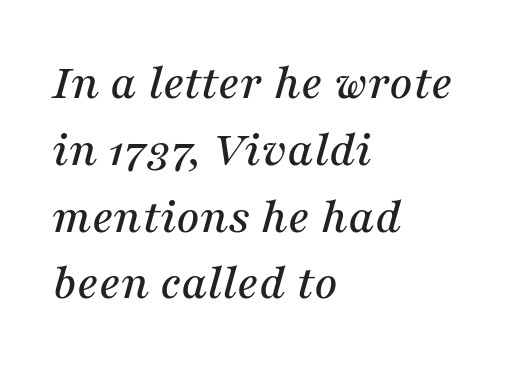
Tall strokes in this sample are angled rather than plumb. Spacing between characters is what you'd get straight out of the box. Leading: standard. Does the copy run flush right? No — it runs flush left. Character widths vary here, with narrow letters taking less room than wide ones.
